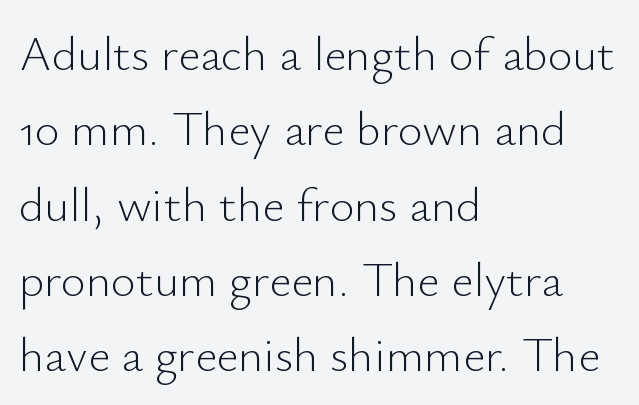
Q: Is the text bold? A: No.
Q: Is the text italic (slanted)? A: No, it is upright.
Q: Is the typeface a serif or a sans-serif typeface? A: Sans-serif.
Q: Is the text underlined? A: No.
Q: How is the paragraph aligned? A: Left-aligned.
Q: Is the spacing between letters normal or unusually wide? A: Normal.
Q: Is the spacing between lines tight, normal or loose? A: Normal.
Q: Width (condensed, normal, or wide)? A: Normal.
Q: Stroke contrast? A: Low.
Q: x-height? A: Small.
Q: Monospaced? A: No.
